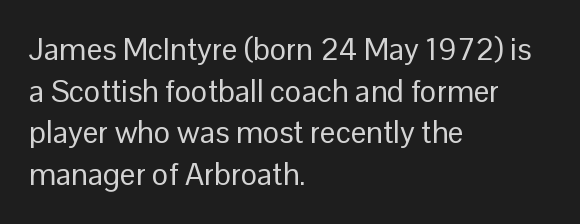
Here the glyphs are tracked normally, forming tight word shapes. Successive baselines arrive at the customary interval. The rendering uses natural spacing where letterforms have individual widths. Reading down the block, your eye returns to a fixed left position each line.
